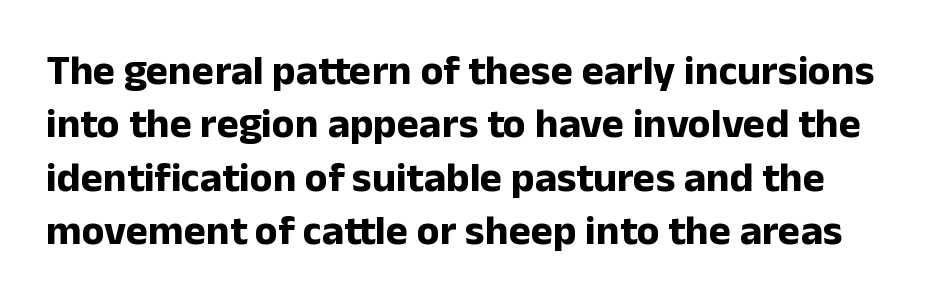
{"serif": "no", "italic": "no", "bold": "yes", "weight": "bold", "width": "normal", "stroke_contrast": "low", "x_height": "medium", "monospaced": "no", "underline": "no", "line_spacing": "normal", "line_spacing_ratio": 1.27, "letter_spacing": "normal", "letter_spacing_em": 0.0, "glyph_px": 42}
